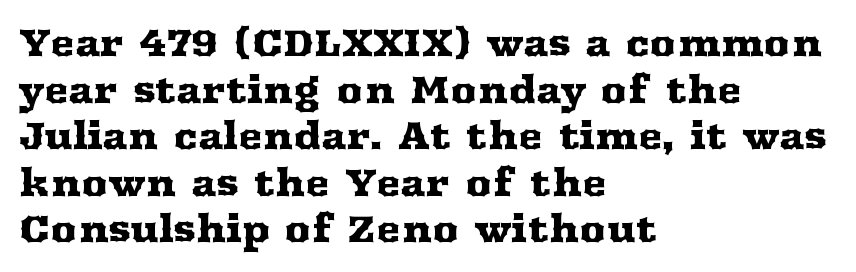
Examine the stroke ends and you'll spot serifs. The paragraph has a hard left edge and a soft right edge. Short note: letters normally spaced. Letters rest on an invisible, unmarked baseline. This is the regular roman posture of the typeface.
